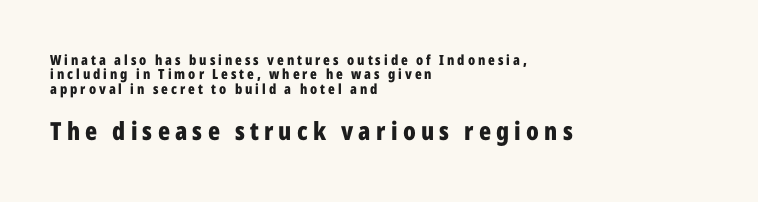
The image shows 25 px bold type, upright; set left-aligned, tight line spacing (1.02x), unusually wide letter spacing (+0.21 em), not underlined; the second (bottom) block is 1.79x larger.
